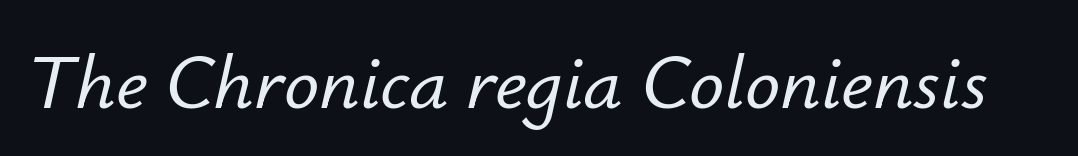
Q: Is the text italic (slanted)? A: Yes, it leans right by about 12 degrees.
Q: Is the text underlined? A: No.
Q: Is the spacing between letters normal or unusually wide? A: Normal.
Q: Width (condensed, normal, or wide)? A: Normal.
Q: Stroke contrast? A: Low.
Q: x-height? A: Small.
Q: Monospaced? A: No.
